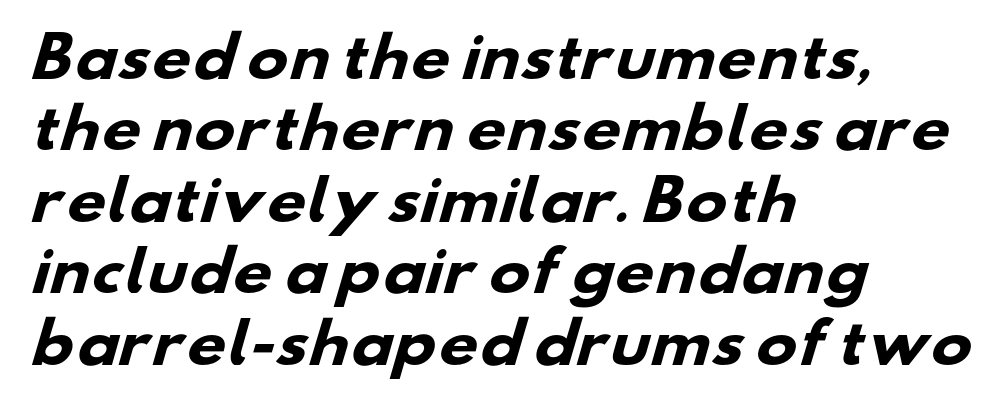
The image shows 55 px heavy, wide sans-serif type; set left-aligned, normal line spacing (1.3x), normal letter spacing, not underlined; low stroke contrast and a small x-height.
